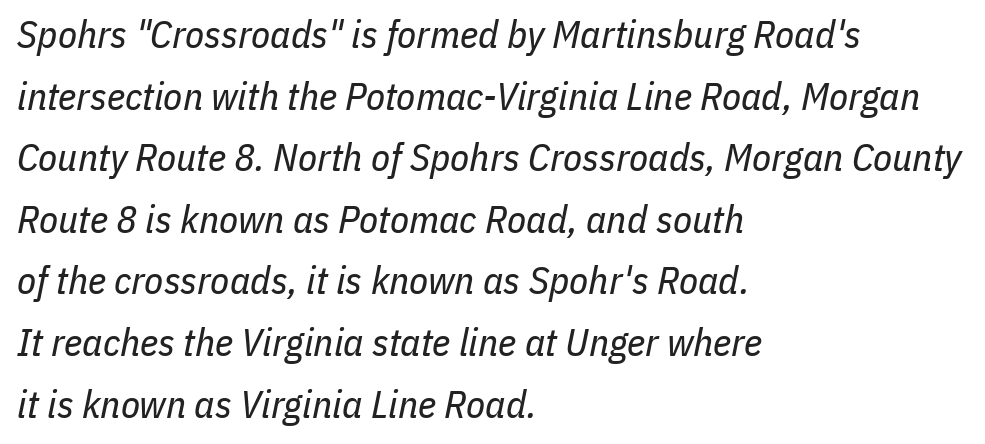
The image shows 39 px regular-weight, condensed type, italic (leaning right); set left-aligned, normal line spacing (1.58x), normal letter spacing, not underlined; low stroke contrast and a medium x-height.
